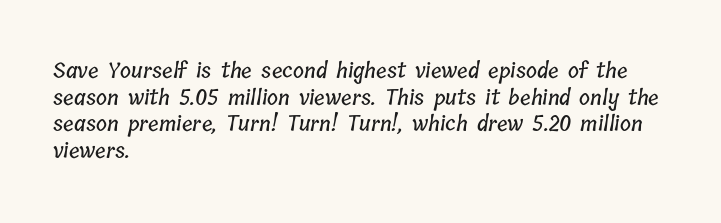
{"underline": "no", "align": "left", "line_spacing": "normal", "line_spacing_ratio": 1.27, "letter_spacing": "normal", "letter_spacing_em": 0.0, "glyph_px": 21}
